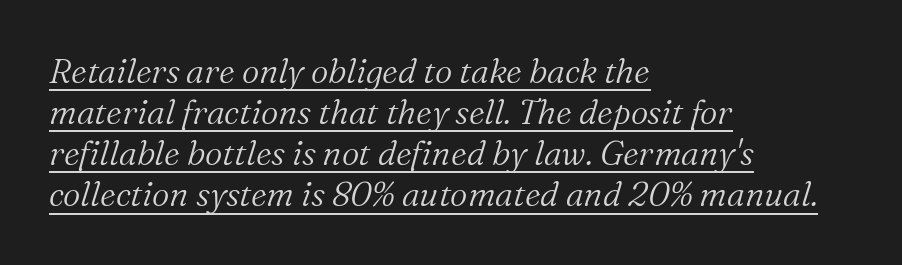
Designer's note — italics engaged. A typographer would call this underscored text. Is this a sans? No — the strokes have serifs. These lines stack with their left ends in a neat column. Proportional: the letters do not fall into vertical columns.
